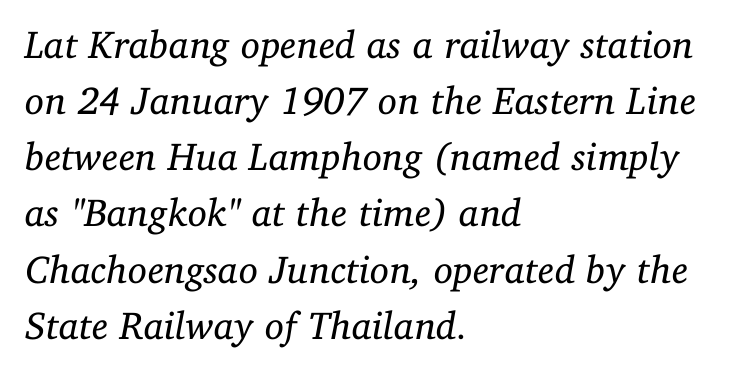
The image shows 39 px regular-weight serif type, italic (leaning right); set left-aligned, normal line spacing (1.44x), normal letter spacing, not underlined; low stroke contrast and a medium x-height.
